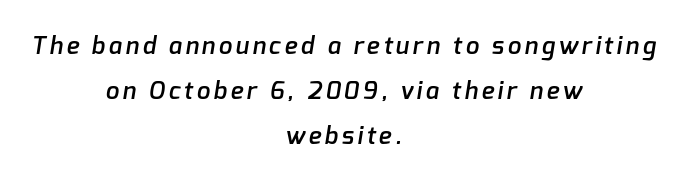
The typesetter chose a symmetrical, centered arrangement here. Firm but not heavy-handed strokes: this text is semibold. The gap between lines stays unmarked.
